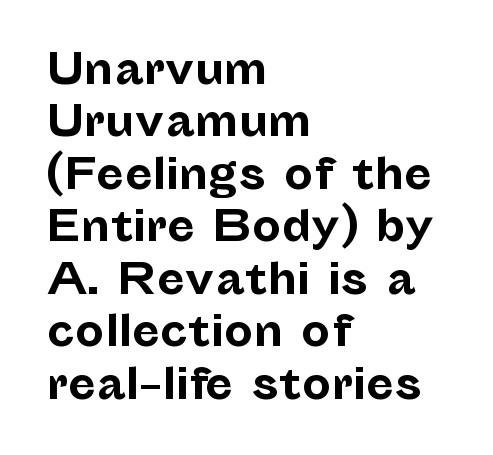
{"serif": "no", "italic": "no", "bold": "yes", "weight": "bold", "width": "normal", "stroke_contrast": "low", "x_height": "medium", "monospaced": "no", "underline": "no", "align": "left", "line_spacing": "normal", "line_spacing_ratio": 1.28, "letter_spacing": "normal", "letter_spacing_em": 0.0, "glyph_px": 41}
